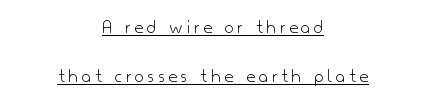
Q: Is the text bold? A: No.
Q: Is the text italic (slanted)? A: No, it is upright.
Q: Is the text underlined? A: Yes.
Q: How is the paragraph aligned? A: Centered.
Q: Is the spacing between lines tight, normal or loose? A: Loose.
